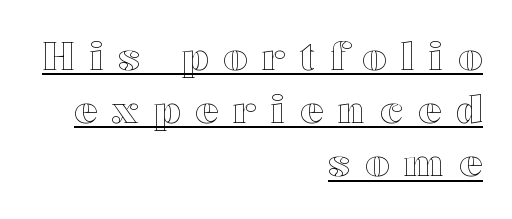
{"italic": "no", "width": "wide", "x_height": "medium", "monospaced": "no", "underline": "yes", "align": "right", "line_spacing": "normal", "line_spacing_ratio": 1.4, "letter_spacing": "wide", "letter_spacing_em": 0.4, "glyph_px": 38}
